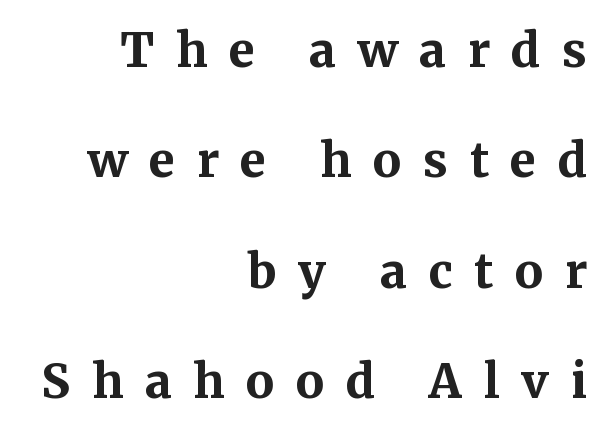
Examine the stroke ends and you'll spot serifs. Display-style spreading of the glyphs; the letterfit is very open. Does the lettering tilt? It doesn't — this is upright. These lines carry a lot of weight — the face is fully bold. You could not count columns in this text — the font is proportionally spaced. Each row of text sits above clean, open space.
